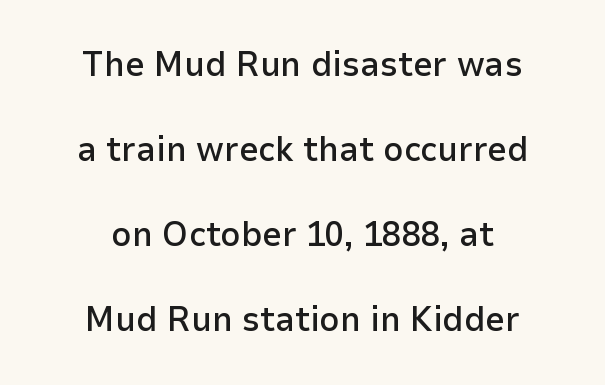
The image shows 35 px semibold sans-serif type, upright; set centered, loose line spacing (2.43x), normal letter spacing, not underlined; low stroke contrast and a medium x-height.
